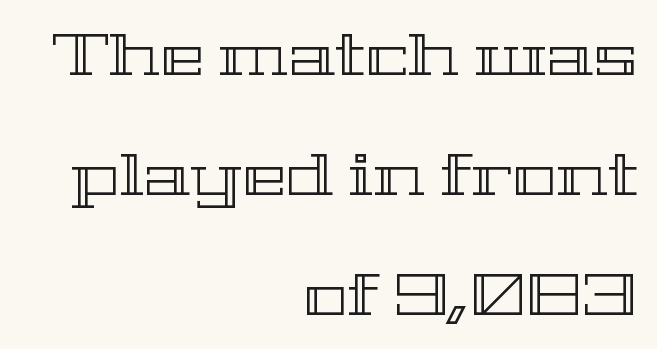
{"italic": "no", "width": "wide", "x_height": "medium", "monospaced": "no", "underline": "no", "align": "right", "line_spacing": "loose", "line_spacing_ratio": 2.03, "letter_spacing": "normal", "letter_spacing_em": 0.0, "glyph_px": 59}
